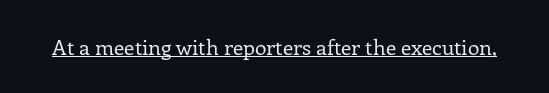
Italic: no, the glyphs are upright roman. You can see a thin bar hugging the bottom of the glyphs. Nothing heavy about these letters — not bold at all. Look at the tracking — it's just the regular setting, nothing added.
